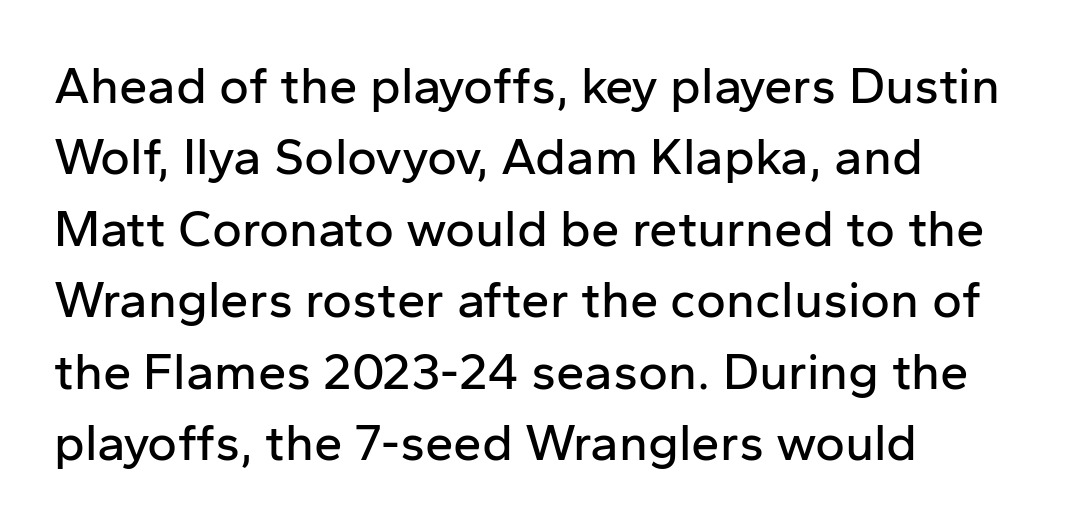
{"serif": "no", "italic": "no", "width": "normal", "stroke_contrast": "low", "x_height": "medium", "monospaced": "no", "underline": "no", "align": "left", "line_spacing": "normal", "line_spacing_ratio": 1.4, "letter_spacing": "normal", "letter_spacing_em": 0.0, "glyph_px": 51}
